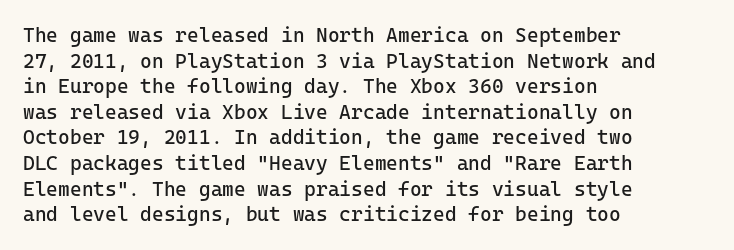
The image shows 20 px text type, upright; set left-aligned, normal line spacing (1.28x), normal letter spacing, not underlined.
